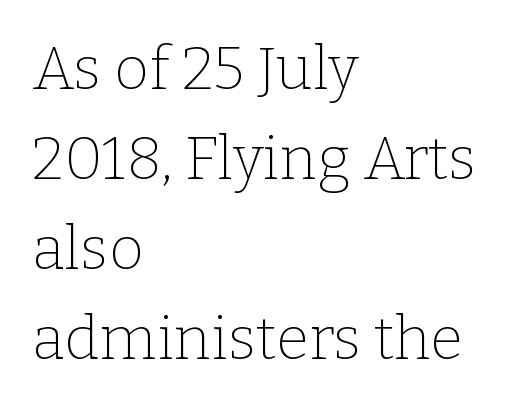
Unlike a clean sans, this face finishes its strokes with serifs. Nobody touched the tracking dial on this one. You could not count columns in this text — the font is proportionally spaced. Check under the words: just untouched page.
